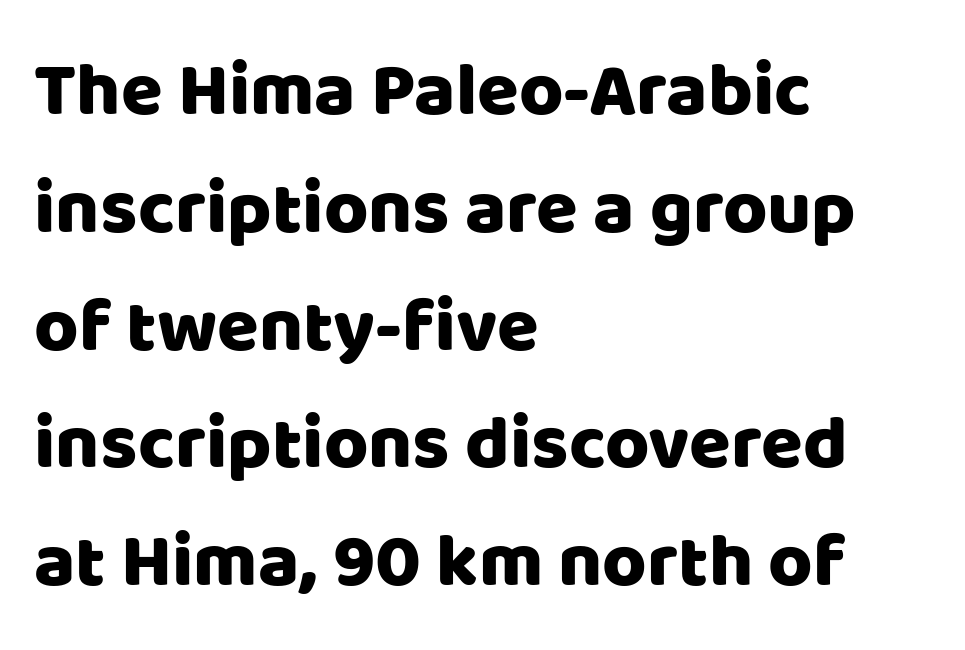
{"serif": "no", "italic": "no", "width": "normal", "stroke_contrast": "low", "x_height": "large", "monospaced": "no", "underline": "no", "align": "left", "line_spacing": "normal", "line_spacing_ratio": 1.55, "letter_spacing": "normal", "letter_spacing_em": 0.0, "glyph_px": 76}
